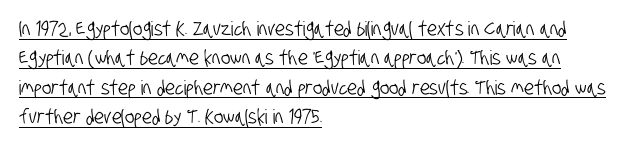
A typographer would call this underscored text. The rendering anchors every line to the left-hand side. Rows of type keep a routine distance in the vertical direction. Does extra space separate the letters? No, they use regular spacing.
